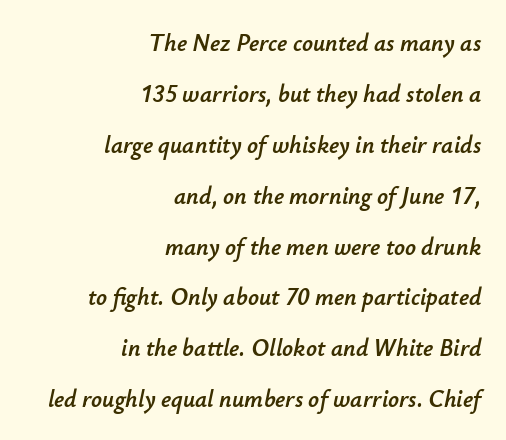
Q: Is the text italic (slanted)? A: Yes, it leans right by about 12 degrees.
Q: Is the text underlined? A: No.
Q: How is the paragraph aligned? A: Right-aligned.
Q: Is the spacing between letters normal or unusually wide? A: Normal.
Q: Is the spacing between lines tight, normal or loose? A: Loose.
